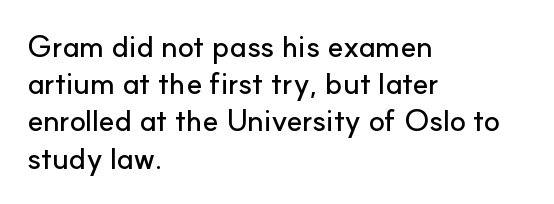
{"serif": "no", "italic": "no", "width": "normal", "stroke_contrast": "low", "x_height": "small", "monospaced": "no", "underline": "no", "align": "left", "line_spacing_ratio": 1.24, "letter_spacing": "normal", "letter_spacing_em": 0.0, "glyph_px": 30}
